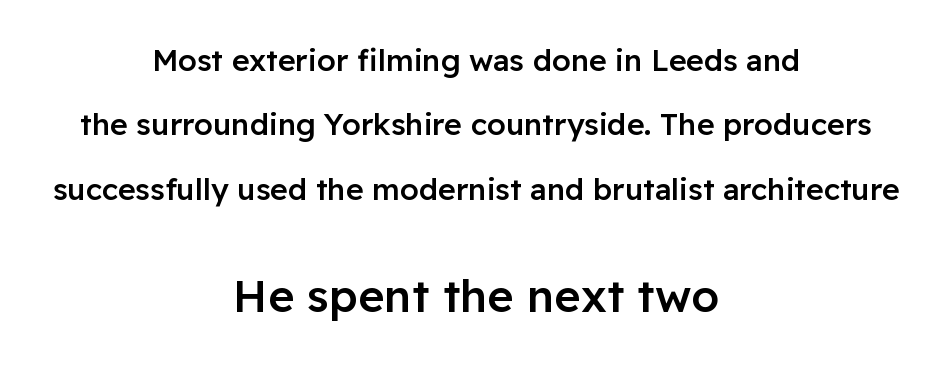
In this sample the second text group is rendered at the bigger scale. Slightly chunky letters — semibold, I'd say, not full bold. The letterforms sit shoulder to shoulder at normal distance. Each row of text sits above clean, open space. Think of a printed novel: that variable character pitch is what you see here.
